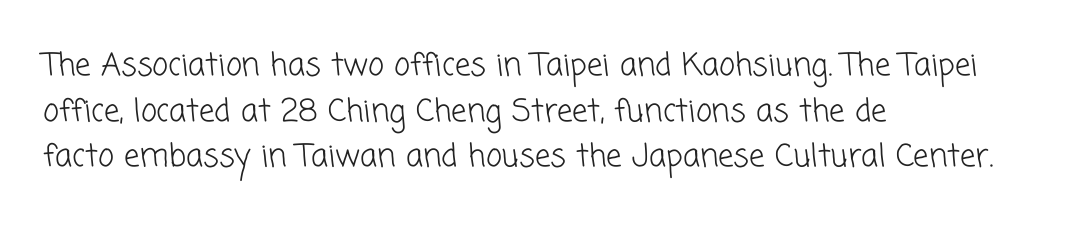
The image shows 31 px light sans-serif type; set left-aligned, normal line spacing (1.47x), normal letter spacing, not underlined; low stroke contrast and a medium x-height.
